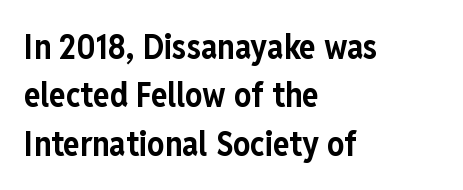
The axis of the letterforms is exactly vertical. These lines are rendered in a variable-pitch font. This sample is left-justified, so line endings fall wherever the words run out. Each row of text sits above clean, open space. No extra tracking has been applied to these lines.
